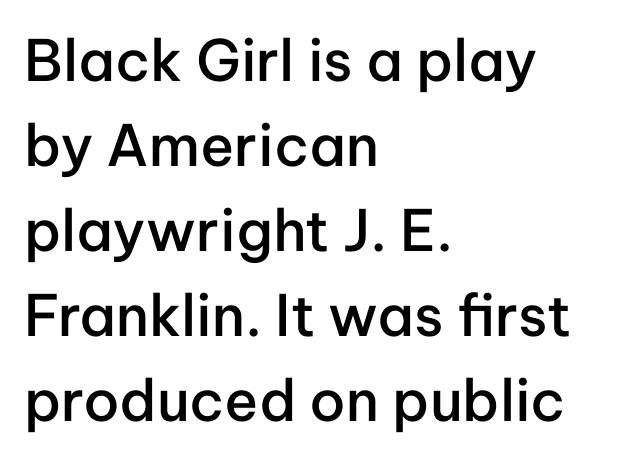
{"serif": "no", "italic": "no", "bold": "semi", "weight": "semibold", "width": "normal", "stroke_contrast": "low", "x_height": "medium", "monospaced": "no", "underline": "no", "align": "left", "line_spacing": "normal", "line_spacing_ratio": 1.49, "letter_spacing": "normal", "letter_spacing_em": 0.0, "glyph_px": 57}
